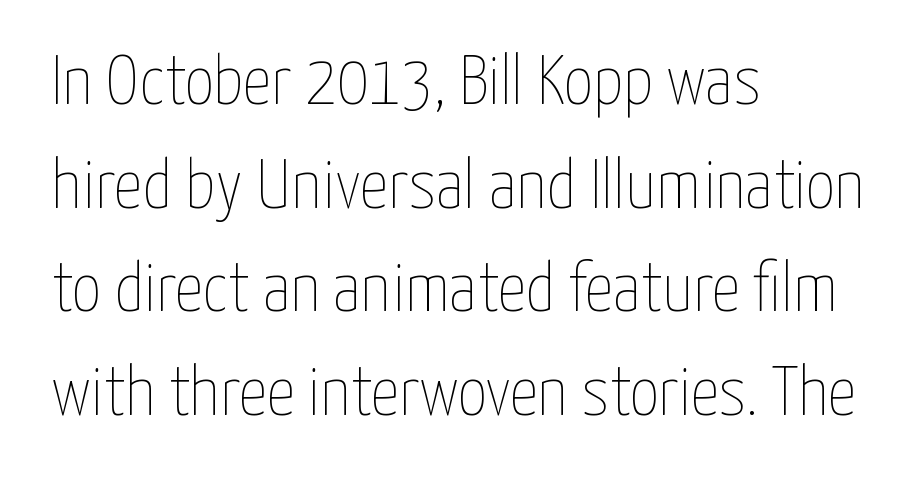
{"italic": "no", "bold": "no", "weight": "thin", "width": "condensed", "stroke_contrast": "low", "x_height": "medium", "monospaced": "no", "underline": "no", "align": "left", "line_spacing": "normal", "line_spacing_ratio": 1.46, "letter_spacing": "normal", "letter_spacing_em": 0.0, "glyph_px": 71}
